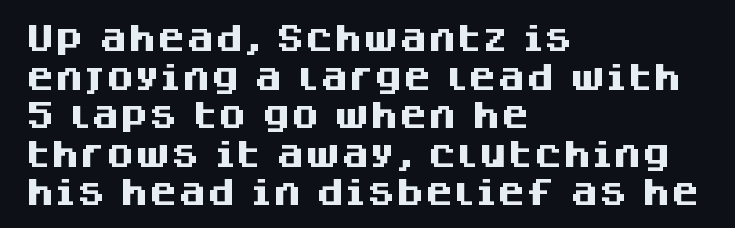
The image shows 29 px heavy sans-serif type, upright; set left-aligned, normal line spacing (1.33x), normal letter spacing, not underlined; medium stroke contrast and a large x-height.
